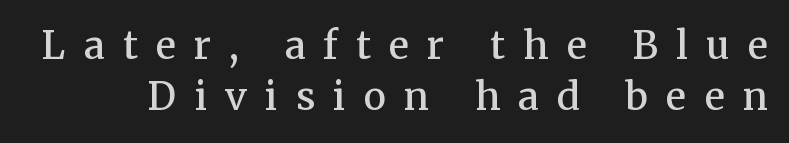
{"serif": "yes", "italic": "no", "bold": "semi", "weight": "semibold", "width": "normal", "stroke_contrast": "medium", "x_height": "medium", "monospaced": "no", "underline": "no", "line_spacing": "normal", "line_spacing_ratio": 1.35, "letter_spacing": "wide", "letter_spacing_em": 0.48, "glyph_px": 38}
